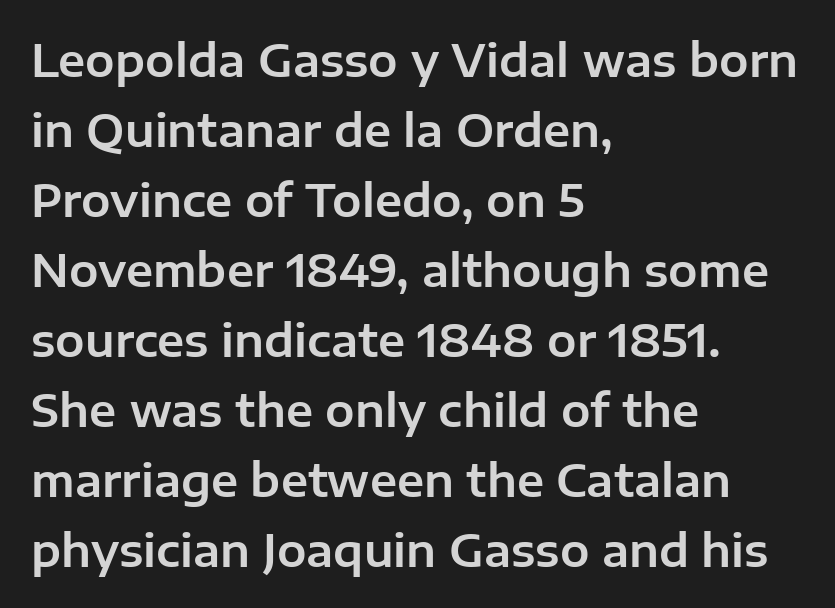
Q: Is the text italic (slanted)? A: No, it is upright.
Q: Is the typeface a serif or a sans-serif typeface? A: Sans-serif.
Q: Is the text underlined? A: No.
Q: How is the paragraph aligned? A: Left-aligned.
Q: Is the spacing between letters normal or unusually wide? A: Normal.
Q: Is the spacing between lines tight, normal or loose? A: Normal.
Q: Width (condensed, normal, or wide)? A: Normal.
Q: Stroke contrast? A: Low.
Q: x-height? A: Medium.
Q: Monospaced? A: No.
